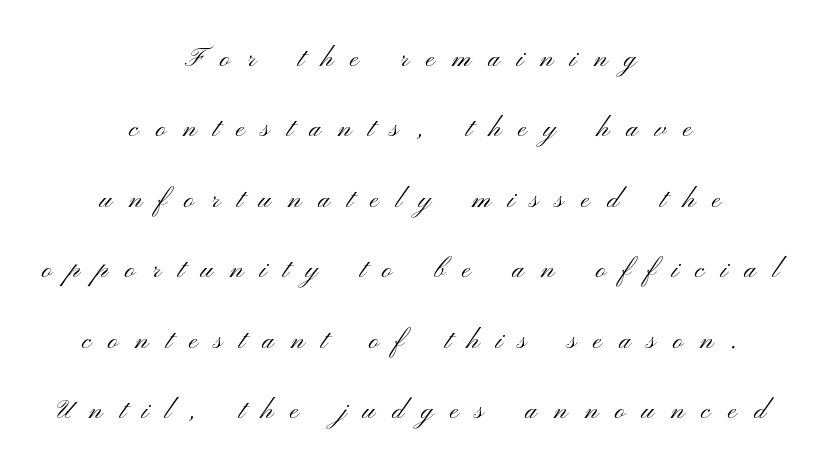
The image shows 34 px light, wide sans-serif type; set centered, loose line spacing (2.07x), unusually wide letter spacing (+0.5 em), not underlined; medium stroke contrast and a small x-height.
